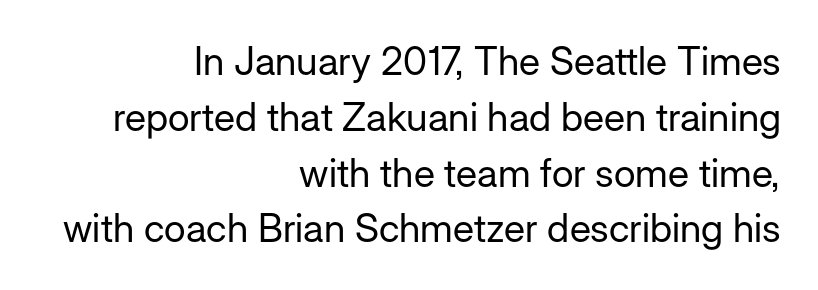
Words appear dense and cohesive because spacing is normal. The block of text has a typical density, with ordinary space between rows. Beneath every word, the page is bare. The letters carry no serifs — their stems end cleanly without finishing strokes. Style check: upright. A quiet, ordinary-to-light weight characterises the typeface.
